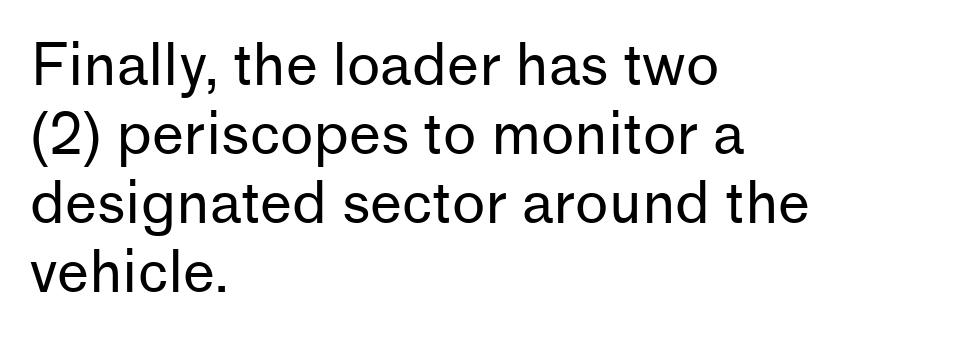
Q: Is the text bold? A: No.
Q: Is the text italic (slanted)? A: No, it is upright.
Q: Is the typeface a serif or a sans-serif typeface? A: Sans-serif.
Q: Is the text underlined? A: No.
Q: How is the paragraph aligned? A: Left-aligned.
Q: Is the spacing between letters normal or unusually wide? A: Normal.
Q: Width (condensed, normal, or wide)? A: Normal.
Q: Stroke contrast? A: Low.
Q: x-height? A: Medium.
Q: Monospaced? A: No.
